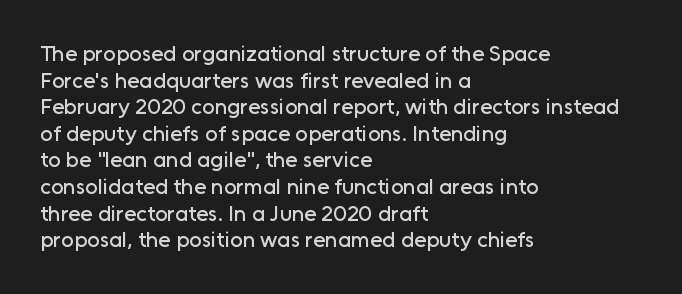
{"italic": "no", "underline": "no", "align": "left", "line_spacing_ratio": 1.21, "letter_spacing": "normal", "letter_spacing_em": 0.0, "glyph_px": 22}
